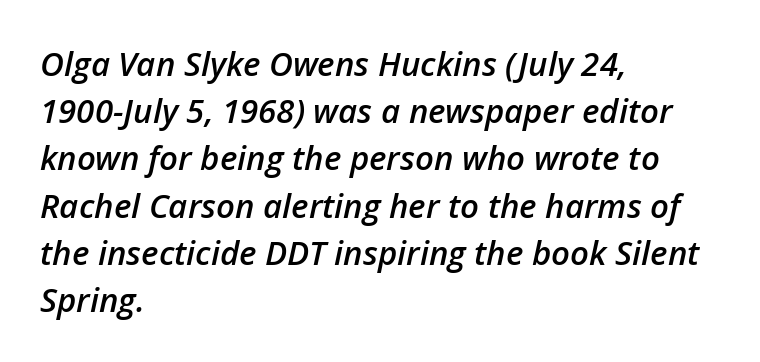
The image shows 33 px semibold type, italic (leaning right); set left-aligned, normal line spacing (1.43x), normal letter spacing, not underlined; low stroke contrast and a medium x-height.
